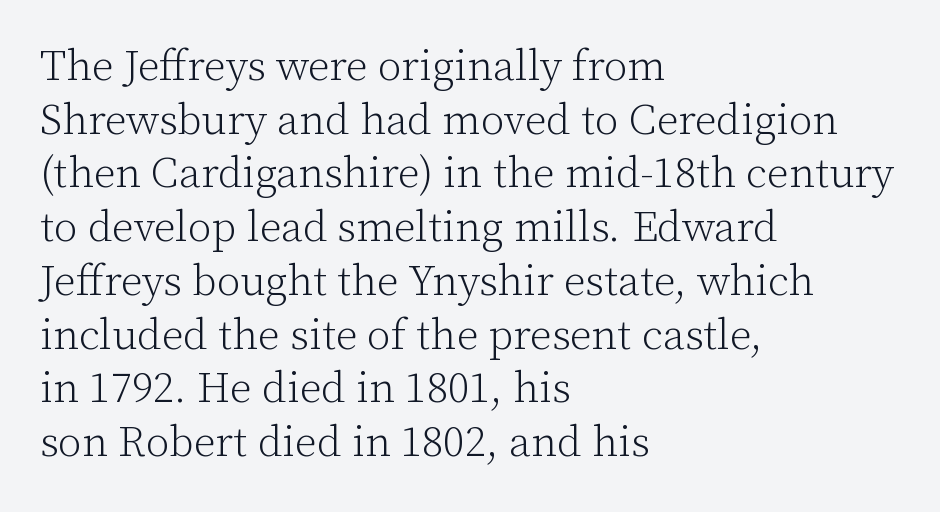
{"serif": "yes", "italic": "no", "bold": "no", "weight": "light", "width": "normal", "stroke_contrast": "low", "x_height": "medium", "monospaced": "no", "underline": "no", "align": "left", "line_spacing": "normal", "line_spacing_ratio": 1.25, "letter_spacing": "normal", "letter_spacing_em": 0.0, "glyph_px": 43}
